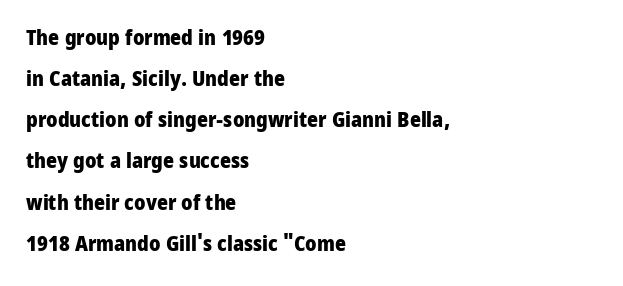
The image shows 21 px bold type, upright; set left-aligned, loose line spacing (1.96x), normal letter spacing, not underlined.
